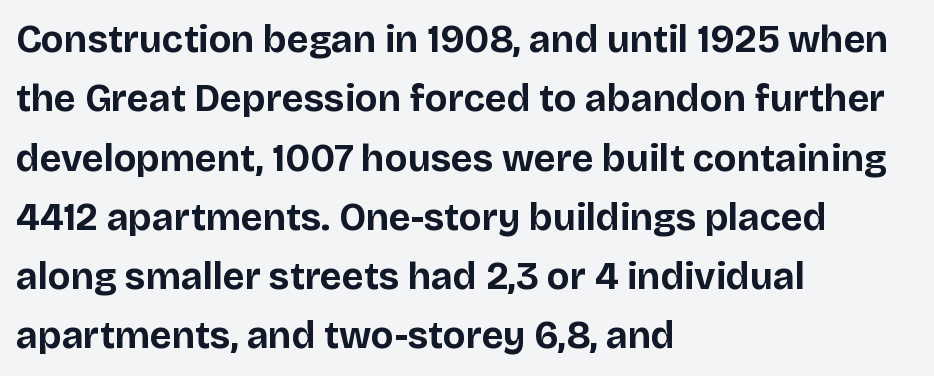
Observe the ordinary spacing: letters are neighbours, not strangers. A typesetter would call this leading conventional body-copy spacing. Nope, not italic — everything's standing straight. Spacing verdict: proportional, widths tailored to each character.
